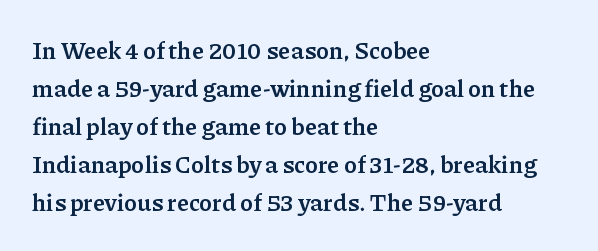
Q: Is the text bold? A: Yes.
Q: Is the text italic (slanted)? A: No, it is upright.
Q: Is the text underlined? A: No.
Q: How is the paragraph aligned? A: Left-aligned.
Q: Is the spacing between letters normal or unusually wide? A: Normal.
Q: Is the spacing between lines tight, normal or loose? A: Normal.
